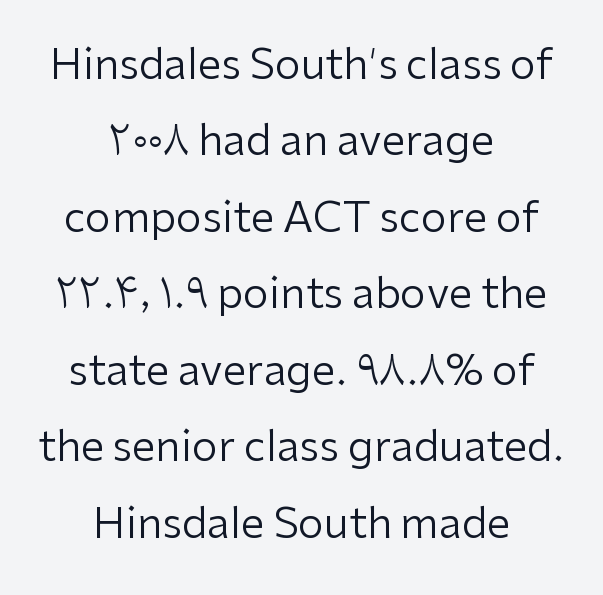
Q: Is the text bold? A: No.
Q: Is the text italic (slanted)? A: No, it is upright.
Q: Is the typeface a serif or a sans-serif typeface? A: Sans-serif.
Q: Is the text underlined? A: No.
Q: How is the paragraph aligned? A: Centered.
Q: Is the spacing between letters normal or unusually wide? A: Normal.
Q: Width (condensed, normal, or wide)? A: Normal.
Q: Stroke contrast? A: Low.
Q: x-height? A: Medium.
Q: Monospaced? A: No.
